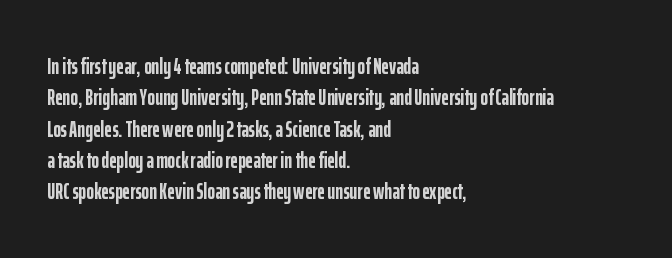
If you drew a line through each stem, it would be perfectly vertical. The face used here has the dense, thick strokes of a bold. All the whitespace from short lines collects on the right. Observe the ordinary spacing: letters are neighbours, not strangers. Rule under the text: the space is simply empty.
